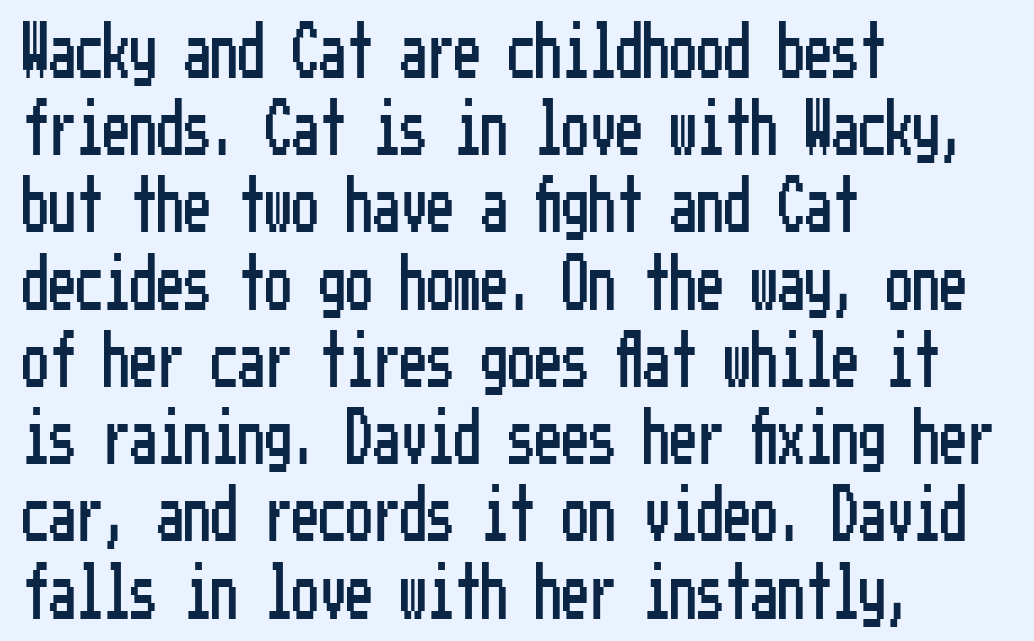
The image shows 54 px condensed sans-serif type, upright; set left-aligned, normal line spacing (1.43x), normal letter spacing, not underlined; low stroke contrast and a medium x-height.
